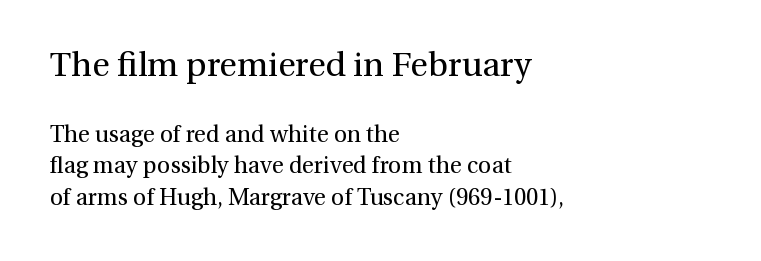
Leftover space on each line is placed entirely after the last word. The letters look calm and open, with moderate or lighter stems. Underlining? Definitely not there. The block of text has a typical density, with ordinary space between rows. Tracking value appears to be zero — textbook default spacing.
